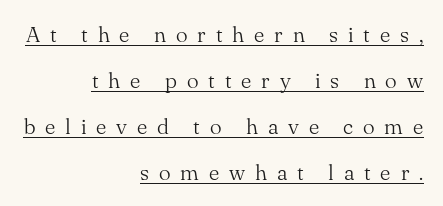
The image shows 22 px text type, upright; set right-aligned, loose line spacing (2.09x), unusually wide letter spacing (+0.45 em), underlined.
